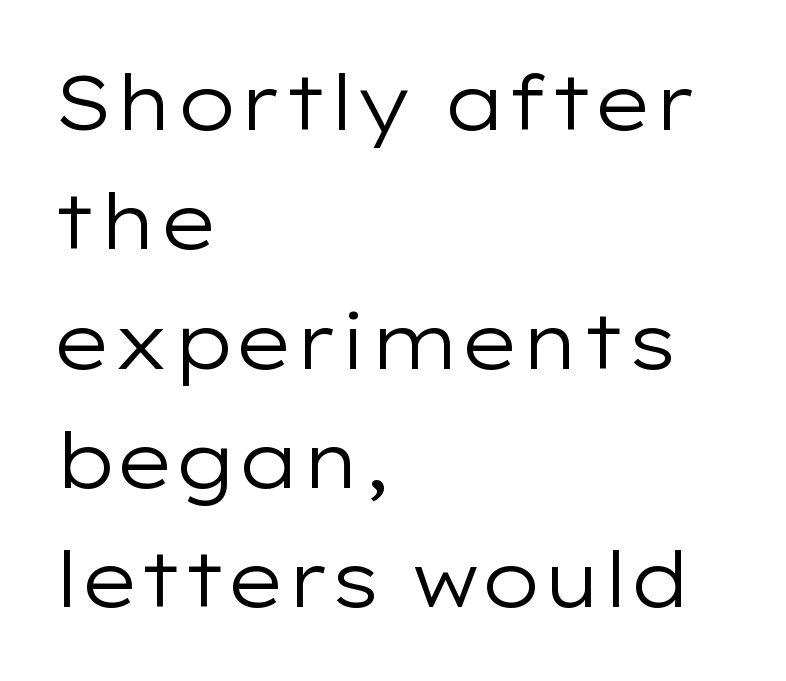
The image shows 77 px regular-weight, wide sans-serif type, upright; set left-aligned, normal line spacing (1.55x), normal letter spacing, not underlined; low stroke contrast and a medium x-height.
